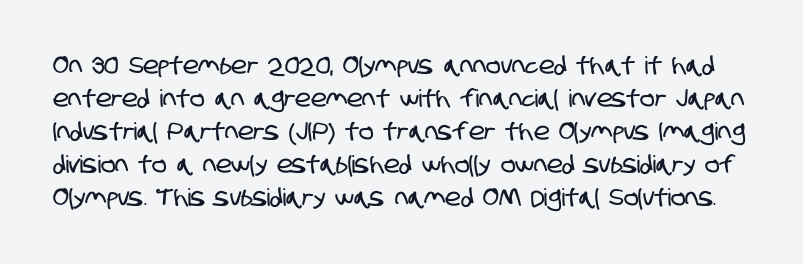
What stands out about the letter spacing? Nothing — it is the standard amount. The zone under the glyphs is completely vacant. The leading is moderate, giving the passage an even texture.
